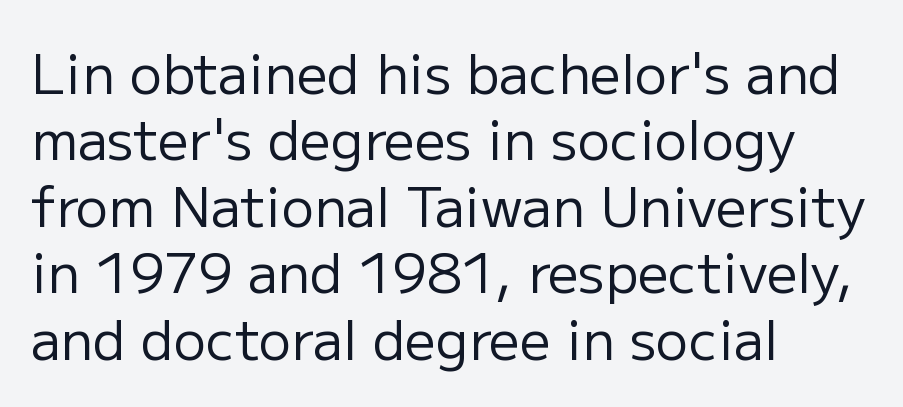
The image shows 54 px regular-weight sans-serif type, upright; set left-aligned, line spacing 1.23x, normal letter spacing, not underlined; low stroke contrast and a medium x-height.
